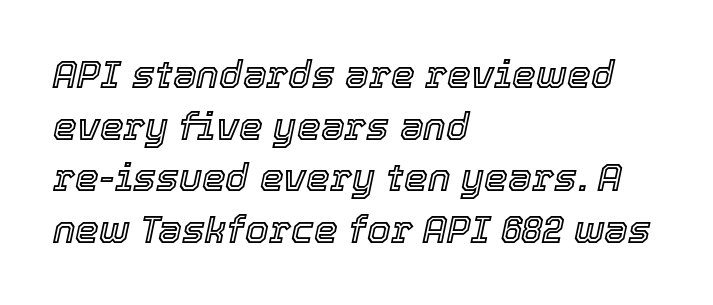
Here the designer chose a conventional face with non-uniform glyph widths. Honestly, the row spacing looks completely unremarkable. Here the glyphs are tracked normally, forming tight word shapes. This sample uses an oblique cut, with every glyph tilted off the vertical.
